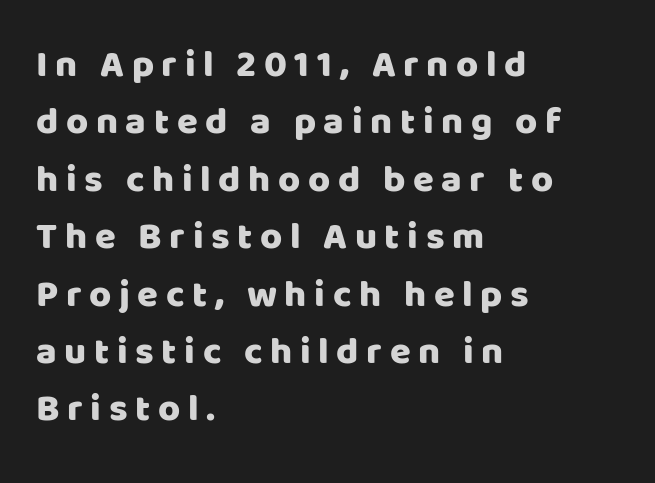
Q: Is the text italic (slanted)? A: No, it is upright.
Q: Is the typeface a serif or a sans-serif typeface? A: Sans-serif.
Q: Is the text underlined? A: No.
Q: How is the paragraph aligned? A: Left-aligned.
Q: Is the spacing between letters normal or unusually wide? A: Unusually wide.
Q: Is the spacing between lines tight, normal or loose? A: Normal.
Q: Width (condensed, normal, or wide)? A: Normal.
Q: Stroke contrast? A: Low.
Q: x-height? A: Large.
Q: Monospaced? A: No.
